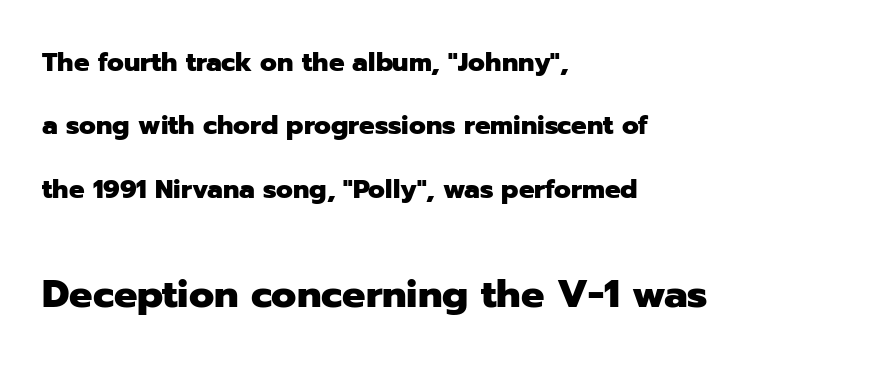
{"serif": "no", "italic": "no", "bold": "yes", "weight": "heavy", "width": "normal", "stroke_contrast": "low", "x_height": "medium", "monospaced": "no", "underline": "no", "align": "left", "line_spacing": "loose", "line_spacing_ratio": 2.44, "letter_spacing": "normal", "letter_spacing_em": 0.0, "larger_block": "second", "size_ratio": 1.5, "glyph_px": 39}
